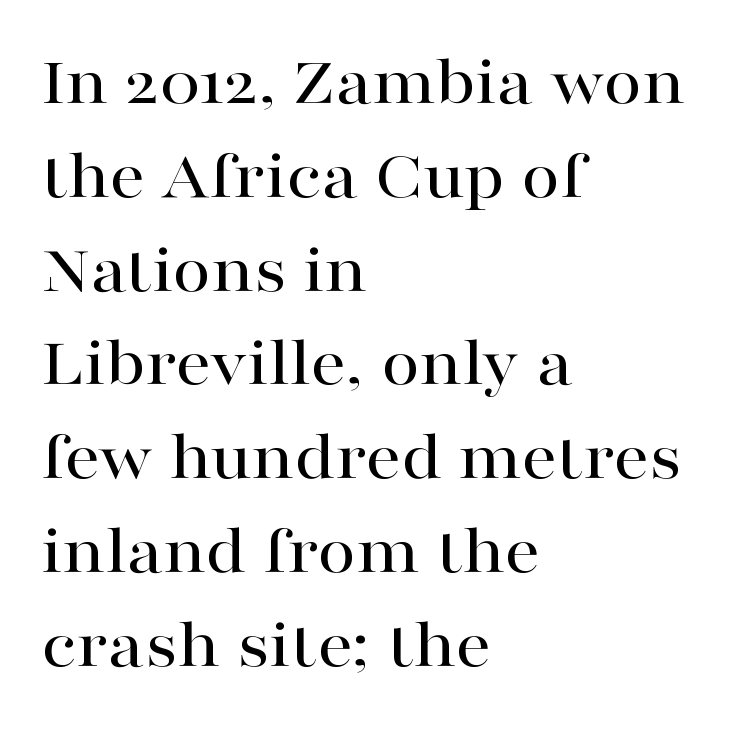
The image shows 70 px wide serif type, upright; set left-aligned, normal line spacing (1.34x), normal letter spacing, not underlined; high stroke contrast and a medium x-height.
